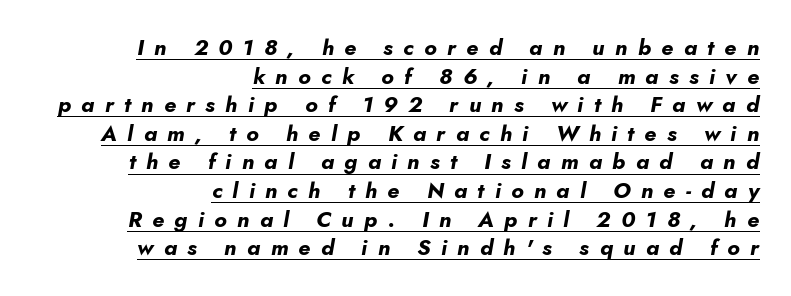
Q: Is the text bold? A: Yes.
Q: Is the text italic (slanted)? A: Yes, it leans right by about 10 degrees.
Q: Is the text underlined? A: Yes.
Q: How is the paragraph aligned? A: Right-aligned.
Q: Is the spacing between letters normal or unusually wide? A: Unusually wide.
Q: Is the spacing between lines tight, normal or loose? A: Normal.
